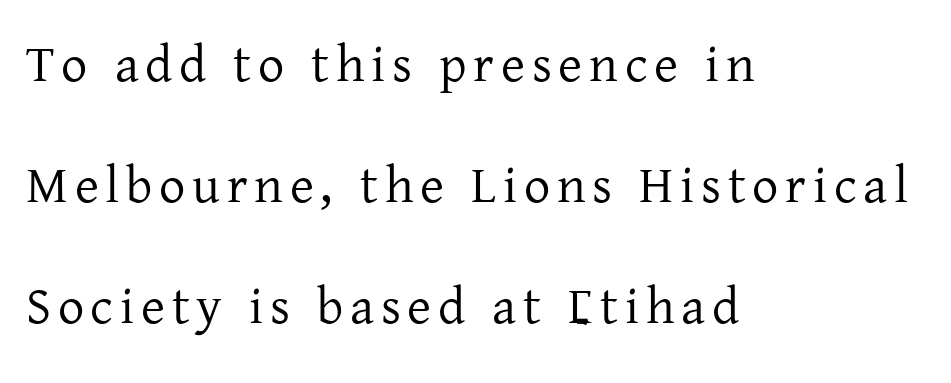
The image shows 52 px regular-weight serif type, upright; set left-aligned, loose line spacing (2.33x), not underlined; low stroke contrast and a medium x-height.
